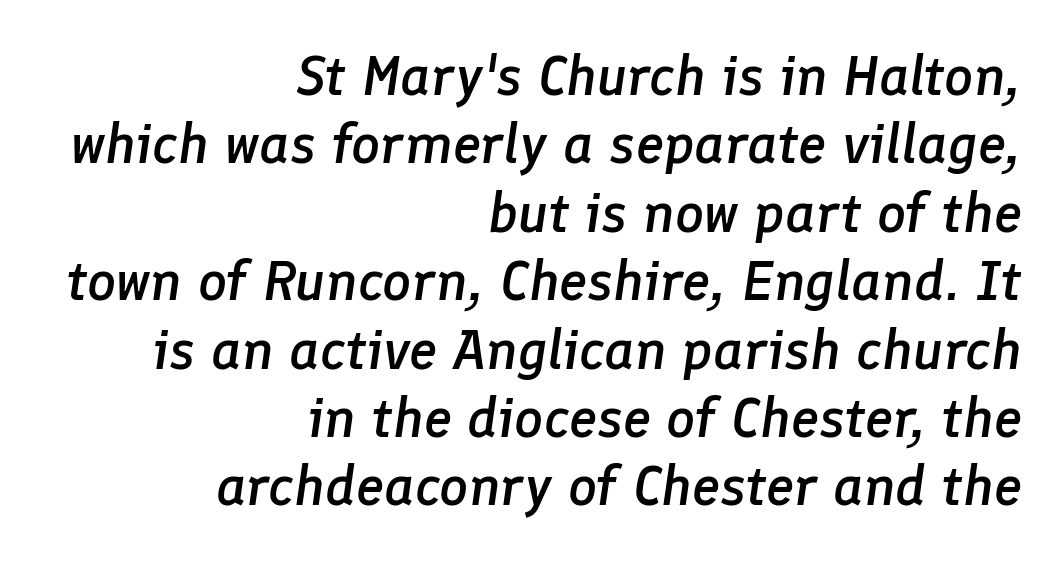
Q: Is the text bold? A: Semi-bold.
Q: Is the text italic (slanted)? A: Yes, it leans right by about 8 degrees.
Q: Is the text underlined? A: No.
Q: How is the paragraph aligned? A: Right-aligned.
Q: Is the spacing between letters normal or unusually wide? A: Normal.
Q: Width (condensed, normal, or wide)? A: Normal.
Q: Stroke contrast? A: Low.
Q: x-height? A: Medium.
Q: Monospaced? A: No.
